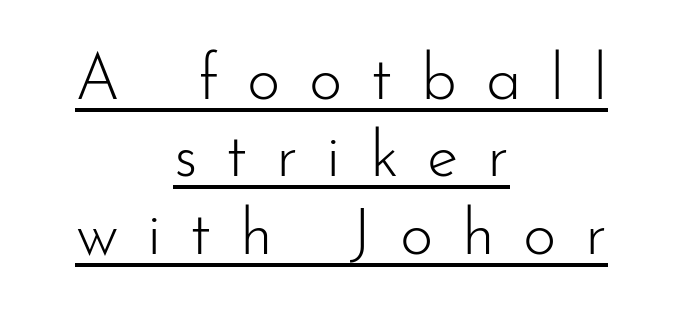
Neither beginnings nor endings align; midpoints do. Does the lettering tilt? It doesn't — this is upright. This rendering employs a face without finishing strokes, i.e., a sans-serif. These lines are rendered in a variable-pitch font. Letter spacing: wide. Check the space under the baseline: a stroke is drawn there.
